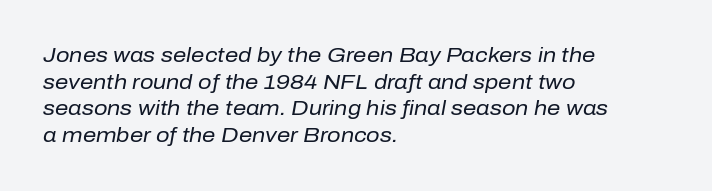
{"italic": "yes", "lean": "right", "slant_degrees": 10, "bold": "no", "underline": "no", "align": "left", "line_spacing": "normal", "line_spacing_ratio": 1.27, "letter_spacing": "normal", "letter_spacing_em": 0.0, "glyph_px": 21}
